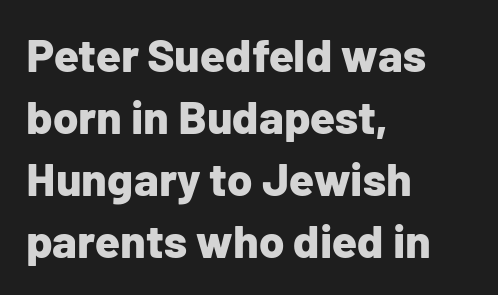
Q: Is the text bold? A: Yes.
Q: Is the text italic (slanted)? A: No, it is upright.
Q: Is the typeface a serif or a sans-serif typeface? A: Sans-serif.
Q: Is the text underlined? A: No.
Q: How is the paragraph aligned? A: Left-aligned.
Q: Is the spacing between letters normal or unusually wide? A: Normal.
Q: Is the spacing between lines tight, normal or loose? A: Normal.
Q: Width (condensed, normal, or wide)? A: Normal.
Q: Stroke contrast? A: Low.
Q: x-height? A: Medium.
Q: Monospaced? A: No.
